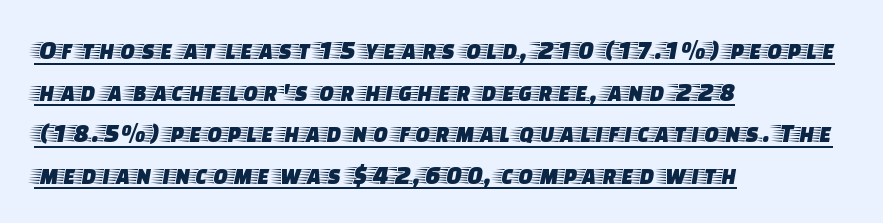
{"underline": "yes", "align": "left", "line_spacing": "normal", "line_spacing_ratio": 1.54, "letter_spacing": "normal", "letter_spacing_em": 0.0, "glyph_px": 27}
